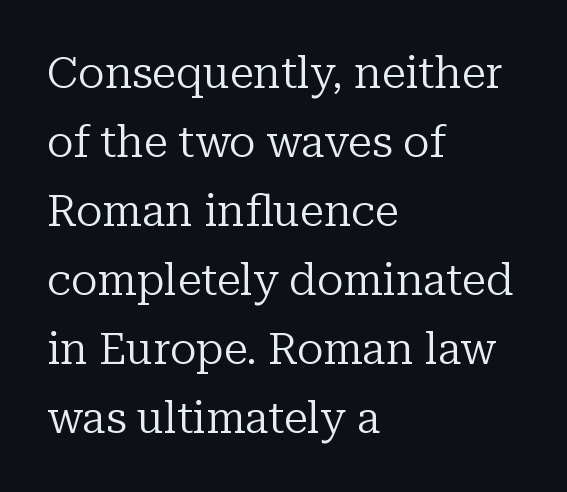
The image shows 44 px regular-weight serif type, upright; set left-aligned, normal line spacing (1.57x), normal letter spacing, not underlined; low stroke contrast and a medium x-height.
